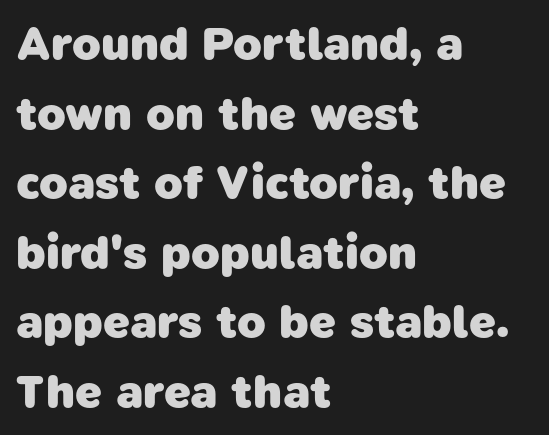
Line beginnings align vertically; line endings do not. These lines sit exactly where default settings would place them. The text was rendered using a sans face with plain stroke endings. Anything drawn beneath the words? Only blank space. This rendering leaves character spacing at its baseline value. These lines carry a lot of weight — the face is fully bold.
